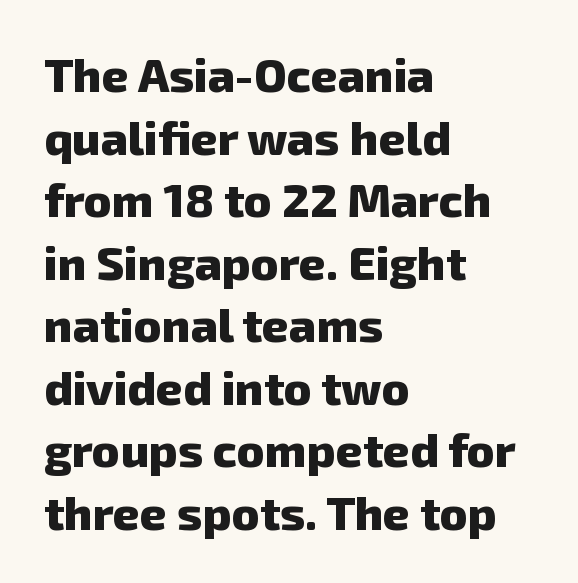
The image shows 47 px heavy sans-serif type; set left-aligned, normal line spacing (1.33x), normal letter spacing, not underlined; low stroke contrast and a medium x-height.
